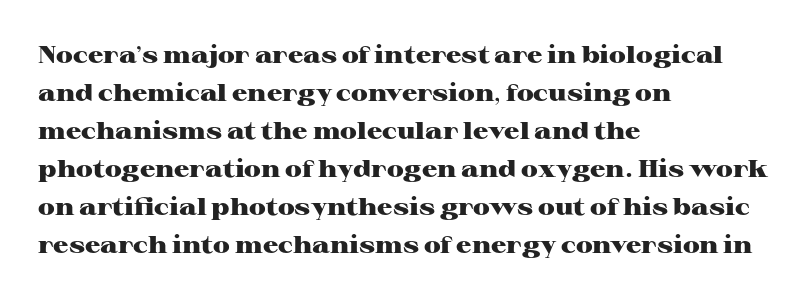
The space between consecutive lines is moderate. Alignment: flush left. The passage shown is not underscored anywhere. The type is set solid horizontally, with unmodified tracking. The characters look thick and weighty, a clear bold. Unlike italic type, these characters show no tilt at all.
